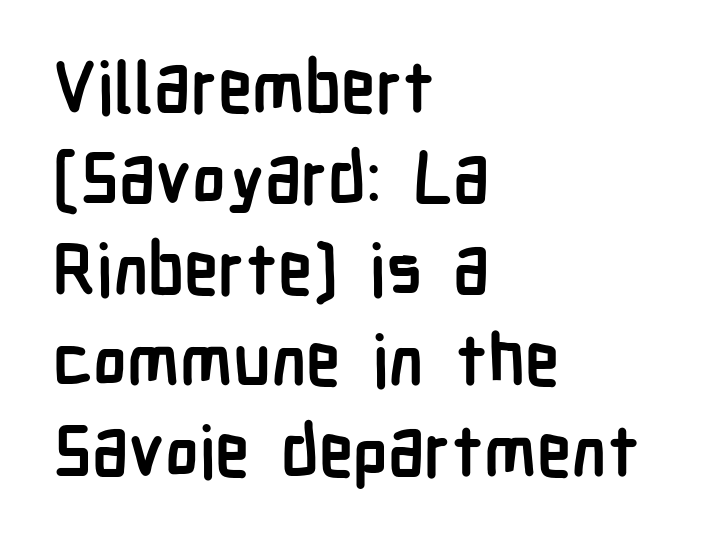
{"serif": "no", "italic": "no", "bold": "yes", "weight": "semibold", "width": "condensed", "stroke_contrast": "low", "x_height": "medium", "monospaced": "no", "underline": "no", "align": "left", "line_spacing": "normal", "line_spacing_ratio": 1.3, "letter_spacing": "normal", "letter_spacing_em": 0.0, "glyph_px": 70}
